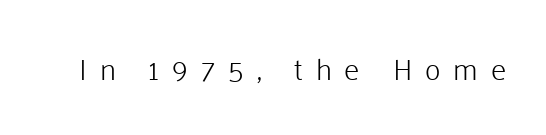
Q: Is the text bold? A: No.
Q: Is the text italic (slanted)? A: No, it is upright.
Q: Is the typeface a serif or a sans-serif typeface? A: Sans-serif.
Q: Is the text underlined? A: No.
Q: Is the spacing between letters normal or unusually wide? A: Unusually wide.
Q: Width (condensed, normal, or wide)? A: Normal.
Q: Stroke contrast? A: Low.
Q: x-height? A: Medium.
Q: Monospaced? A: No.
